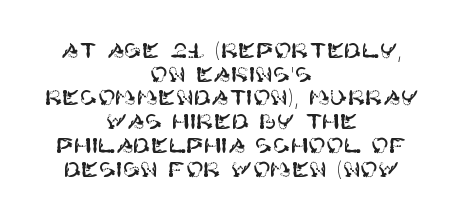
The font's upright variant was chosen for this text. Here the glyphs are tracked normally, forming tight word shapes. Plain, unruled lines of type. The typesetter chose a symmetrical, centered arrangement here. Honestly, the rows look squashed on top of each other.
